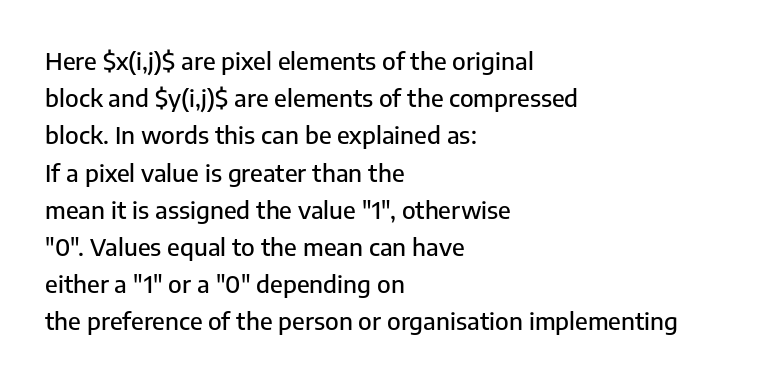
{"italic": "no", "underline": "no", "align": "left", "line_spacing": "normal", "line_spacing_ratio": 1.55, "letter_spacing": "normal", "letter_spacing_em": 0.0, "glyph_px": 24}
